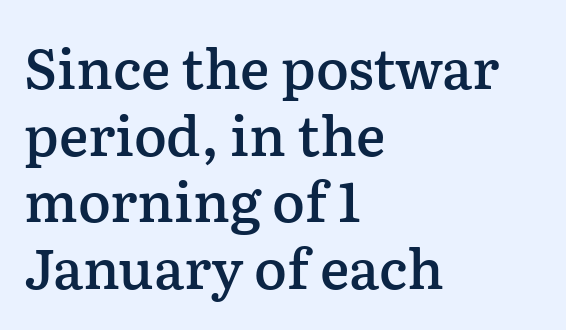
The image shows 55 px semibold serif type, upright; set left-aligned, line spacing 1.21x, normal letter spacing, not underlined; low stroke contrast and a medium x-height.
